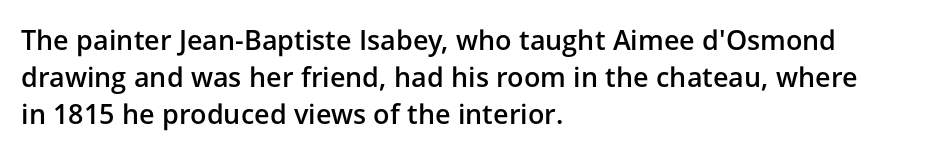
{"italic": "no", "bold": "semi", "underline": "no", "align": "left", "line_spacing": "normal", "line_spacing_ratio": 1.37, "letter_spacing": "normal", "letter_spacing_em": 0.0, "glyph_px": 27}
